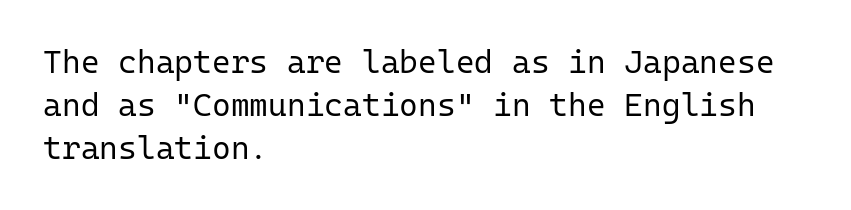
This rendering uses left alignment, leaving the right contour irregular. No extra tracking has been applied to these lines. Stroke terminals: plain, sans-serif. This sample has the even, mechanical cadence of fixed-width lettering.
